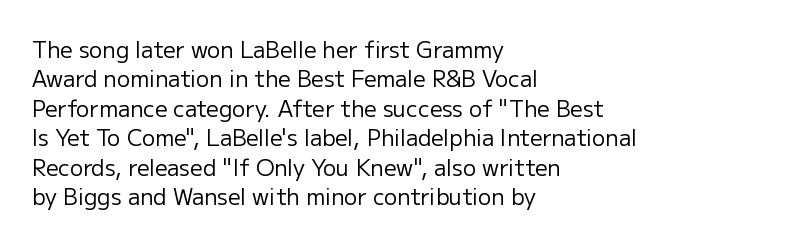
Bare-footed words on every line. Every stem runs plumb, perpendicular to the baseline. The typesetting does not lean heavy: it is not bold. Tracking value appears to be zero — textbook default spacing. The vertical gap from one line to the next is medium.
